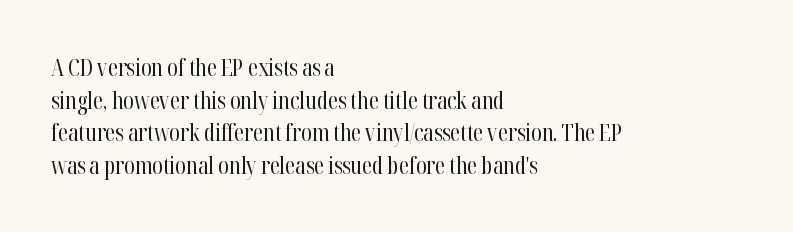
Q: Is the text bold? A: No.
Q: Is the text italic (slanted)? A: No, it is upright.
Q: Is the text underlined? A: No.
Q: How is the paragraph aligned? A: Left-aligned.
Q: Is the spacing between letters normal or unusually wide? A: Normal.
Q: Is the spacing between lines tight, normal or loose? A: Normal.
